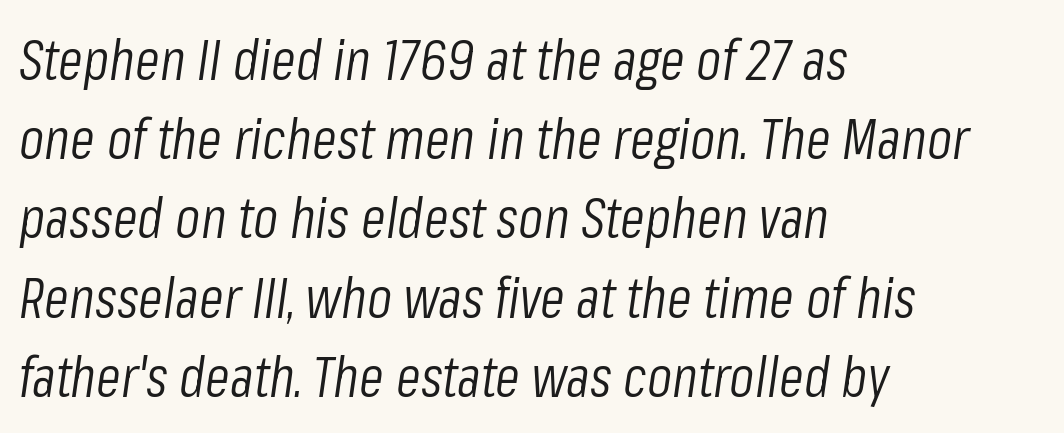
Q: Is the text bold? A: No.
Q: Is the text italic (slanted)? A: Yes, it leans right by about 8 degrees.
Q: Is the text underlined? A: No.
Q: How is the paragraph aligned? A: Left-aligned.
Q: Is the spacing between letters normal or unusually wide? A: Normal.
Q: Is the spacing between lines tight, normal or loose? A: Normal.
Q: Width (condensed, normal, or wide)? A: Condensed.
Q: Stroke contrast? A: Low.
Q: x-height? A: Medium.
Q: Monospaced? A: No.
